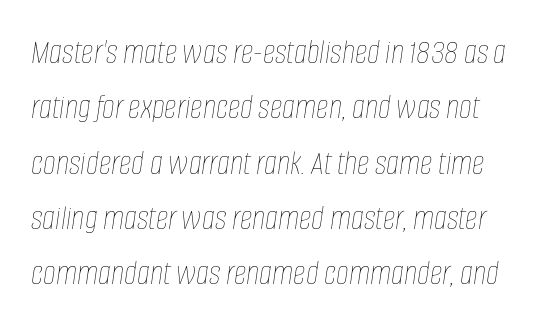
Q: Is the text bold? A: No.
Q: Is the text italic (slanted)? A: Yes, it leans right by about 8 degrees.
Q: Is the text underlined? A: No.
Q: Is the spacing between letters normal or unusually wide? A: Normal.
Q: Is the spacing between lines tight, normal or loose? A: Normal.
Q: Width (condensed, normal, or wide)? A: Condensed.
Q: Stroke contrast? A: Low.
Q: x-height? A: Large.
Q: Monospaced? A: No.
